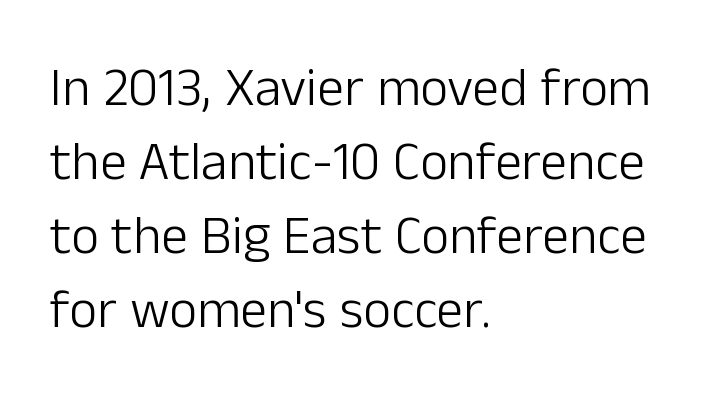
Q: Is the text bold? A: No.
Q: Is the text italic (slanted)? A: No, it is upright.
Q: Is the typeface a serif or a sans-serif typeface? A: Sans-serif.
Q: Is the text underlined? A: No.
Q: How is the paragraph aligned? A: Left-aligned.
Q: Is the spacing between letters normal or unusually wide? A: Normal.
Q: Is the spacing between lines tight, normal or loose? A: Normal.
Q: Width (condensed, normal, or wide)? A: Normal.
Q: Stroke contrast? A: Low.
Q: x-height? A: Medium.
Q: Monospaced? A: No.
